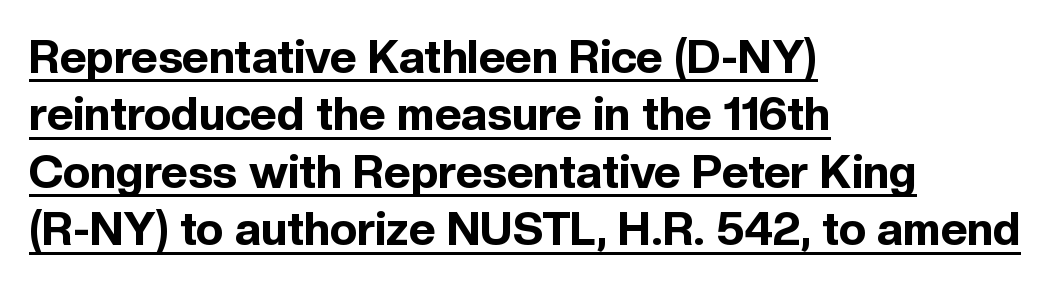
The image shows 46 px bold sans-serif type, upright; set left-aligned, normal line spacing (1.25x), normal letter spacing, underlined; a medium x-height.
